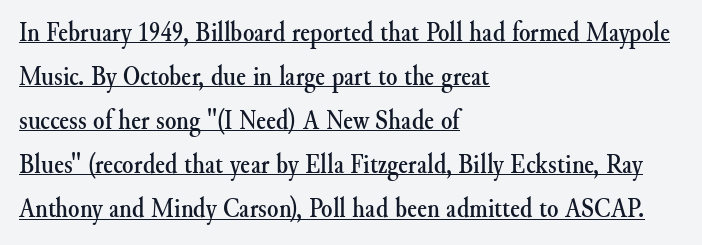
The image shows 29 px serif type, upright; set left-aligned, normal line spacing (1.52x), normal letter spacing, underlined; medium stroke contrast and a small x-height.
